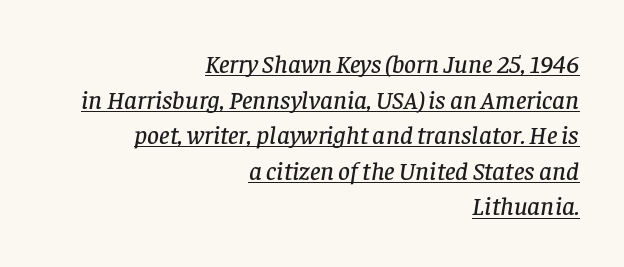
Q: Is the text italic (slanted)? A: Yes, it leans right by about 8 degrees.
Q: Is the text underlined? A: Yes.
Q: How is the paragraph aligned? A: Right-aligned.
Q: Is the spacing between letters normal or unusually wide? A: Normal.
Q: Is the spacing between lines tight, normal or loose? A: Normal.
